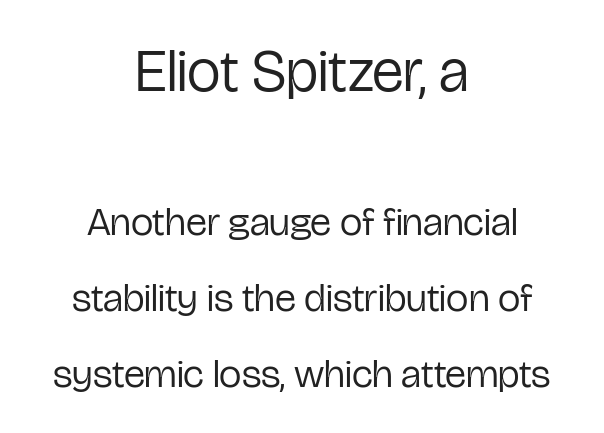
The image shows 60 px regular-weight, condensed sans-serif type, upright; set centered, loose line spacing (1.9x), normal letter spacing, not underlined; the first (top) block is 1.5x larger; low stroke contrast and a medium x-height.
